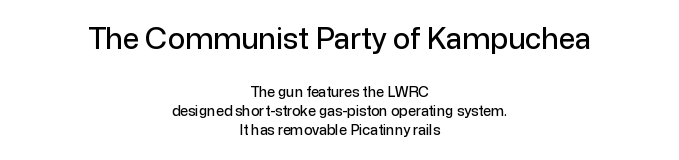
Q: Is the text italic (slanted)? A: No, it is upright.
Q: Is the typeface a serif or a sans-serif typeface? A: Sans-serif.
Q: Is the text underlined? A: No.
Q: How is the paragraph aligned? A: Centered.
Q: Is the spacing between letters normal or unusually wide? A: Normal.
Q: Is the spacing between lines tight, normal or loose? A: Normal.
Q: Which block of text is set in a larger size, the first (top) or the second (bottom)? A: The first (top) one.
Q: Width (condensed, normal, or wide)? A: Normal.
Q: Stroke contrast? A: Low.
Q: x-height? A: Medium.
Q: Monospaced? A: No.
